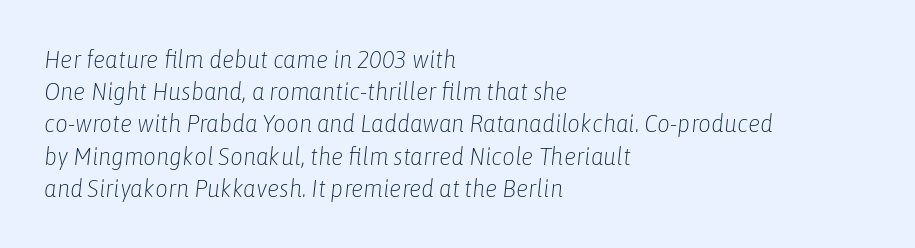
Q: Is the text bold? A: No.
Q: Is the text italic (slanted)? A: Yes, it leans right by about 6 degrees.
Q: Is the text underlined? A: No.
Q: How is the paragraph aligned? A: Left-aligned.
Q: Is the spacing between letters normal or unusually wide? A: Normal.
Q: Is the spacing between lines tight, normal or loose? A: Normal.
